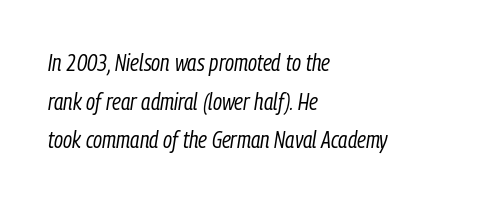
Q: Is the text bold? A: No.
Q: Is the text italic (slanted)? A: Yes, it leans right by about 9 degrees.
Q: Is the text underlined? A: No.
Q: How is the paragraph aligned? A: Left-aligned.
Q: Is the spacing between letters normal or unusually wide? A: Normal.
Q: Is the spacing between lines tight, normal or loose? A: Normal.
